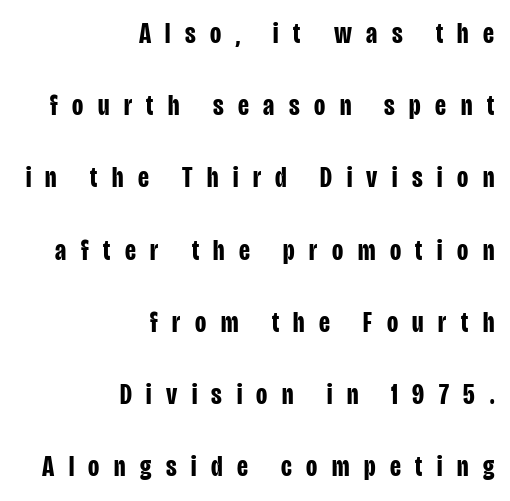
The image shows 29 px bold, condensed sans-serif type, upright; set right-aligned, loose line spacing (2.49x), unusually wide letter spacing (+0.5 em), not underlined; low stroke contrast and a large x-height.
